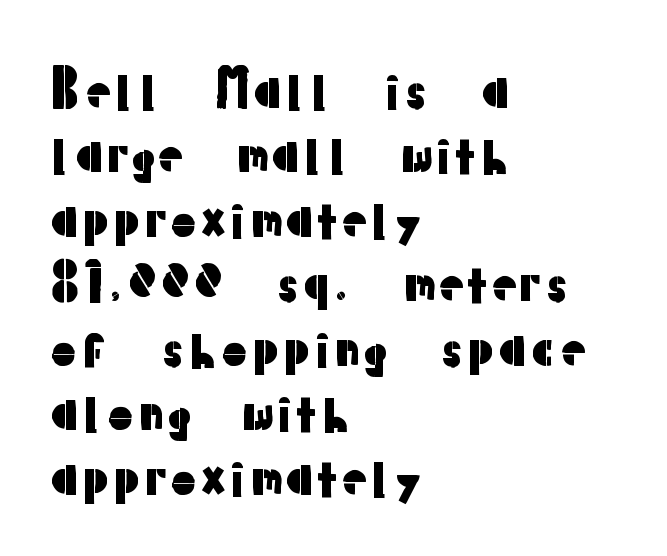
A typesetter would call this zero additional tracking. Serifs: no, the terminals of the letterforms are clean. This sample keeps an unexceptional amount of space between lines. Proportional: the letters do not fall into vertical columns. Bare-footed words on every line. The paragraph shown leans on its left margin.
